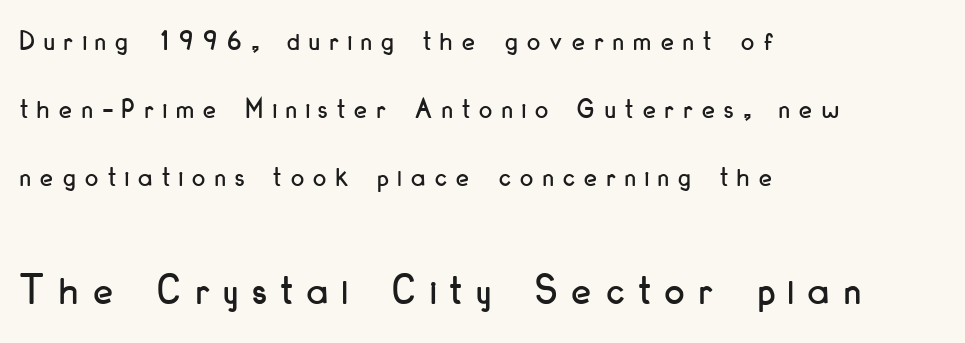
Q: Is the text italic (slanted)? A: No, it is upright.
Q: Is the typeface a serif or a sans-serif typeface? A: Sans-serif.
Q: Is the text underlined? A: No.
Q: How is the paragraph aligned? A: Left-aligned.
Q: Is the spacing between letters normal or unusually wide? A: Unusually wide.
Q: Is the spacing between lines tight, normal or loose? A: Loose.
Q: Which block of text is set in a larger size, the first (top) or the second (bottom)? A: The second (bottom) one.
Q: Width (condensed, normal, or wide)? A: Condensed.
Q: Stroke contrast? A: Low.
Q: x-height? A: Small.
Q: Monospaced? A: No.
